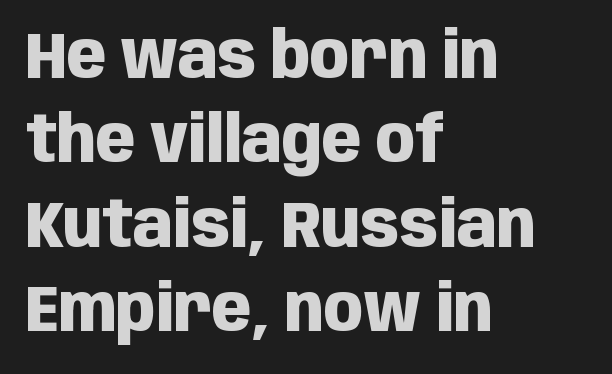
Quick note: not italic, upright. The sample has been set heavy, in full bold. The words here are not underlined. Horizontal alignment here is leftward, the default for most running prose. The lines sit at an ordinary, default distance from one another.
